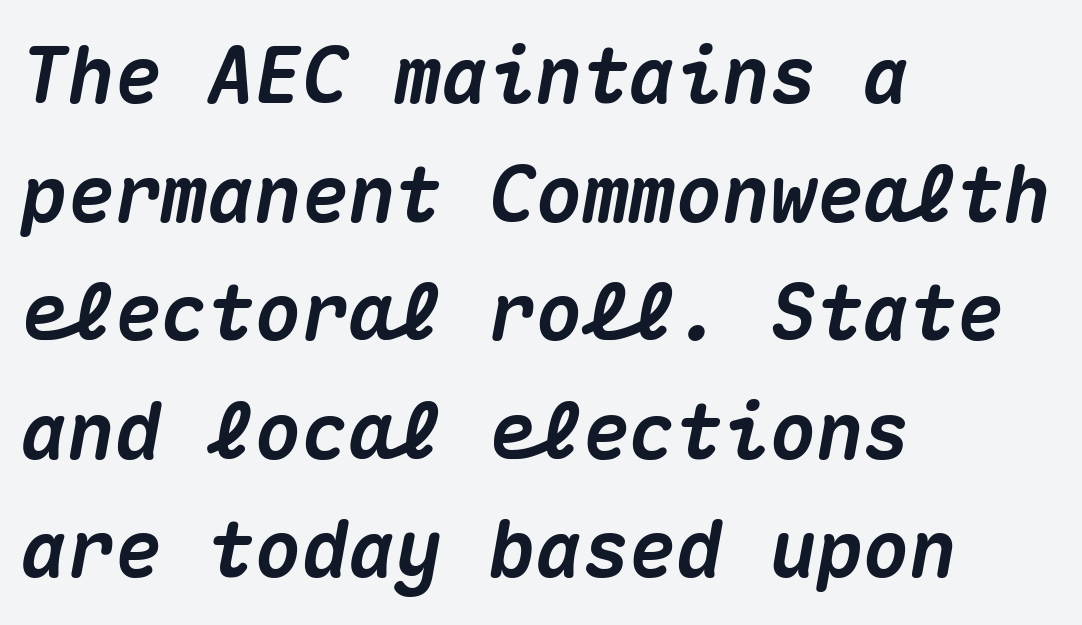
Q: Is the text bold? A: Yes.
Q: Is the text italic (slanted)? A: Yes, it leans right by about 10 degrees.
Q: Is the text underlined? A: No.
Q: How is the paragraph aligned? A: Left-aligned.
Q: Is the spacing between letters normal or unusually wide? A: Normal.
Q: Is the spacing between lines tight, normal or loose? A: Normal.
Q: Width (condensed, normal, or wide)? A: Normal.
Q: Stroke contrast? A: Medium.
Q: x-height? A: Medium.
Q: Monospaced? A: Yes.
